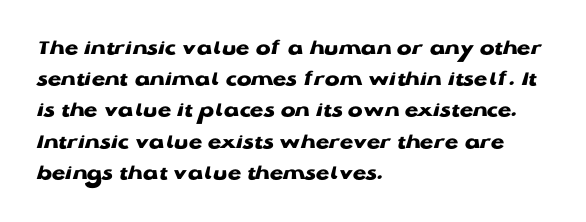
Q: Is the text bold? A: Yes.
Q: Is the text italic (slanted)? A: No, it is upright.
Q: Is the text underlined? A: No.
Q: How is the paragraph aligned? A: Left-aligned.
Q: Is the spacing between letters normal or unusually wide? A: Normal.
Q: Is the spacing between lines tight, normal or loose? A: Normal.
